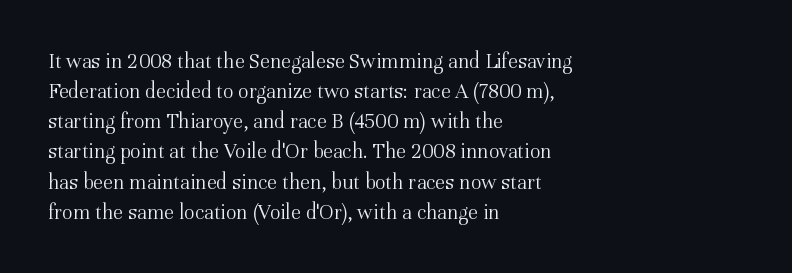
Q: Is the text bold? A: No.
Q: Is the text italic (slanted)? A: No, it is upright.
Q: Is the text underlined? A: No.
Q: How is the paragraph aligned? A: Left-aligned.
Q: Is the spacing between letters normal or unusually wide? A: Normal.
Q: Is the spacing between lines tight, normal or loose? A: Normal.
